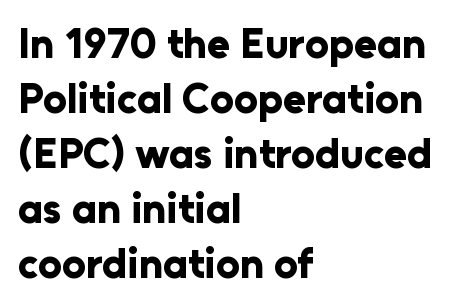
Lines of text with bare space underneath. Note the varied advance widths — an 'i' is clearly narrower than an 'm'. The face used here is rendered with its standard letterfit. The lines are quadded left.
